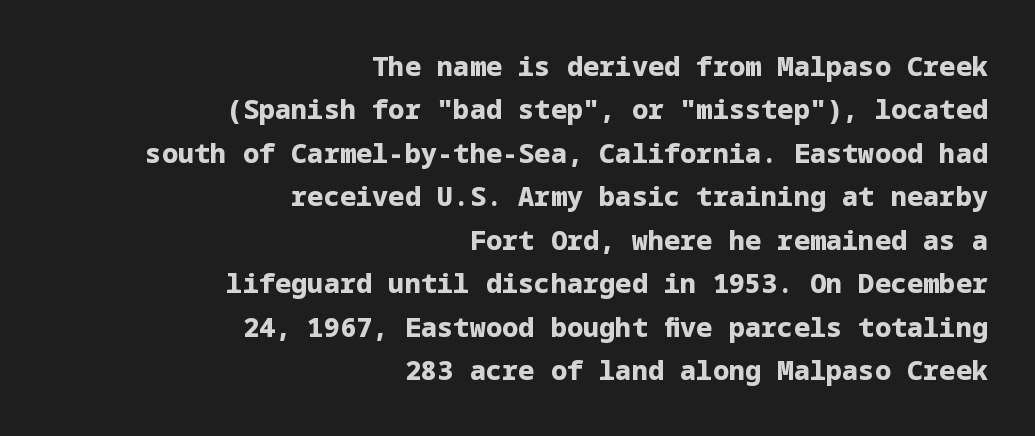
The image shows 27 px bold type, upright; set right-aligned, normal line spacing (1.61x), normal letter spacing, not underlined.
